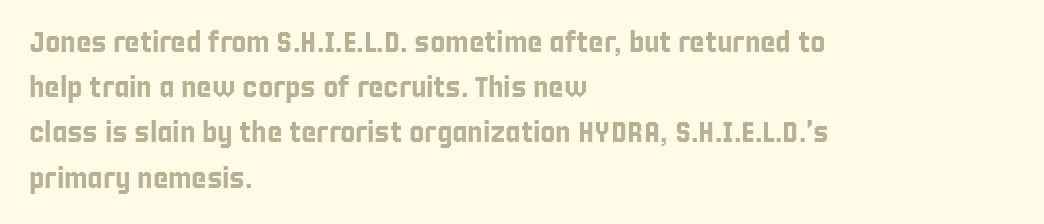
The image shows 29 px condensed type, upright; set left-aligned, normal line spacing (1.56x), normal letter spacing, not underlined; a large x-height.
